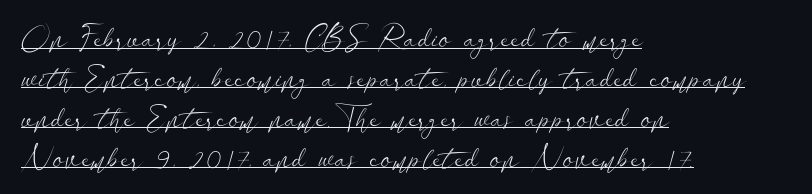
Q: Is the text bold? A: No.
Q: Is the text italic (slanted)? A: Yes.
Q: Is the typeface a serif or a sans-serif typeface? A: Sans-serif.
Q: Is the text underlined? A: Yes.
Q: How is the paragraph aligned? A: Left-aligned.
Q: Is the spacing between letters normal or unusually wide? A: Normal.
Q: Is the spacing between lines tight, normal or loose? A: Normal.
Q: Width (condensed, normal, or wide)? A: Wide.
Q: Stroke contrast? A: Low.
Q: x-height? A: Small.
Q: Monospaced? A: No.
